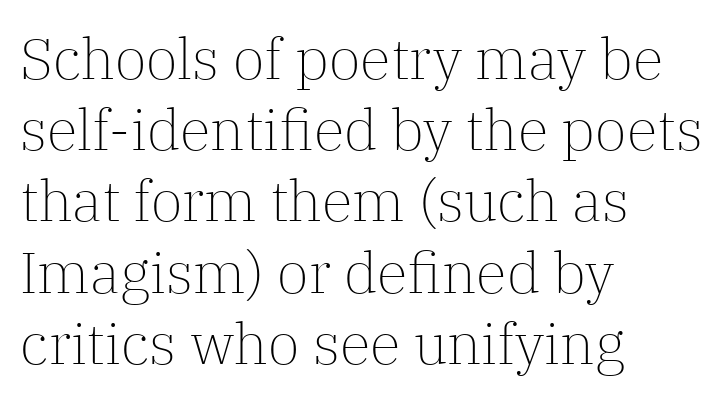
{"serif": "yes", "italic": "no", "bold": "no", "weight": "light", "width": "normal", "stroke_contrast": "low", "x_height": "medium", "monospaced": "no", "underline": "no", "align": "left", "line_spacing": "normal", "line_spacing_ratio": 1.25, "letter_spacing": "normal", "letter_spacing_em": 0.0, "glyph_px": 57}
